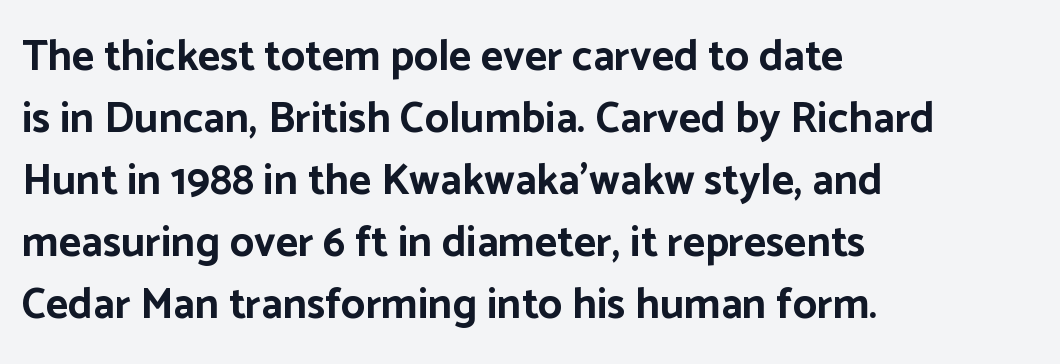
The image shows 43 px bold sans-serif type, upright; set left-aligned, normal line spacing (1.44x), normal letter spacing, not underlined; low stroke contrast and a medium x-height.
